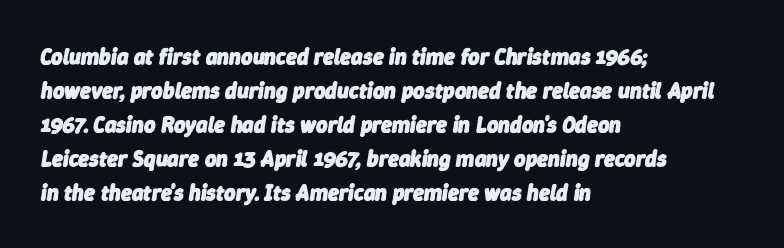
Summary of vertical rhythm: regular, with standard interline spacing. The gaps between neighbouring characters are ordinary and unremarkable. Bold? Absolutely — the strokes are thick and heavy. The font's italic variant was chosen for this text. Short and long lines alike share a common starting point at left. Decoration check: the copy has no underline.
